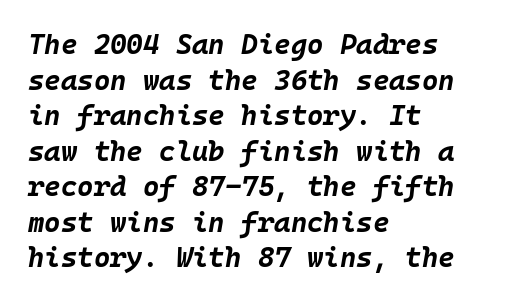
{"italic": "yes", "lean": "right", "slant_degrees": 10, "bold": "yes", "weight": "bold", "width": "normal", "stroke_contrast": "low", "x_height": "large", "monospaced": "yes", "underline": "no", "align": "left", "line_spacing": "normal", "line_spacing_ratio": 1.27, "letter_spacing": "normal", "letter_spacing_em": 0.0, "glyph_px": 28}
